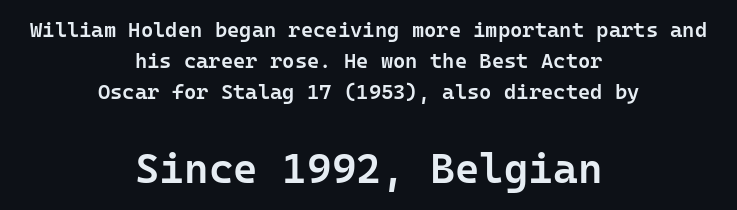
The image shows 42 px semibold sans-serif type, upright, monospaced; set centered, normal line spacing (1.48x), normal letter spacing, not underlined; the second (bottom) block is 2.0x larger; low stroke contrast and a medium x-height.
